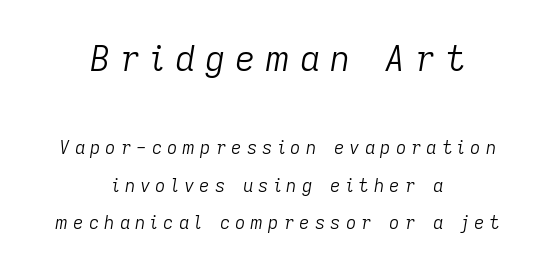
The image shows 35 px light type, italic (leaning right); set centered, loose line spacing (2.07x), unusually wide letter spacing (+0.28 em), not underlined; the first (top) block is 1.94x larger; low stroke contrast and a medium x-height.
